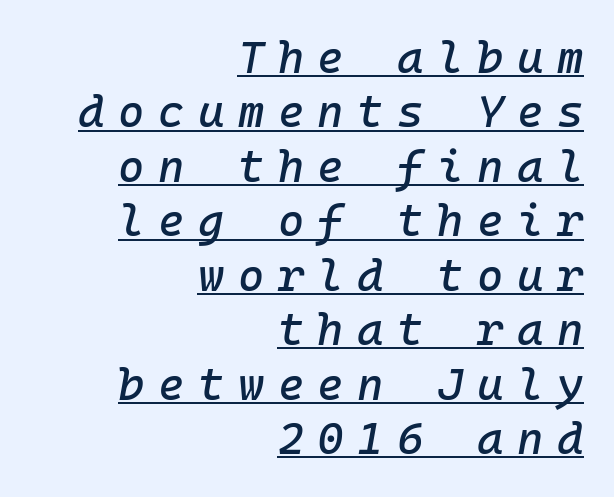
Notice how the stems are inclined rather than vertical — that's the hallmark of italics. The rendering uses typewriter-style spacing with identical character cells. The typesetter has applied underlining to the passage shown. This rendering widens character spacing well past its baseline value. Typeset ragged left — the right edge is the straight one.
